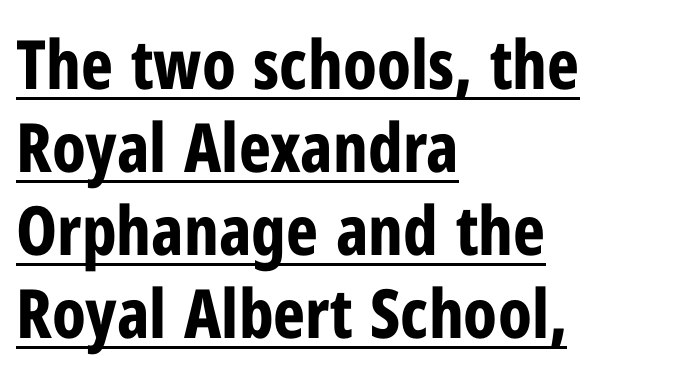
The image shows 68 px bold, condensed sans-serif type, upright; set left-aligned, line spacing 1.22x, normal letter spacing, underlined; low stroke contrast and a medium x-height.
